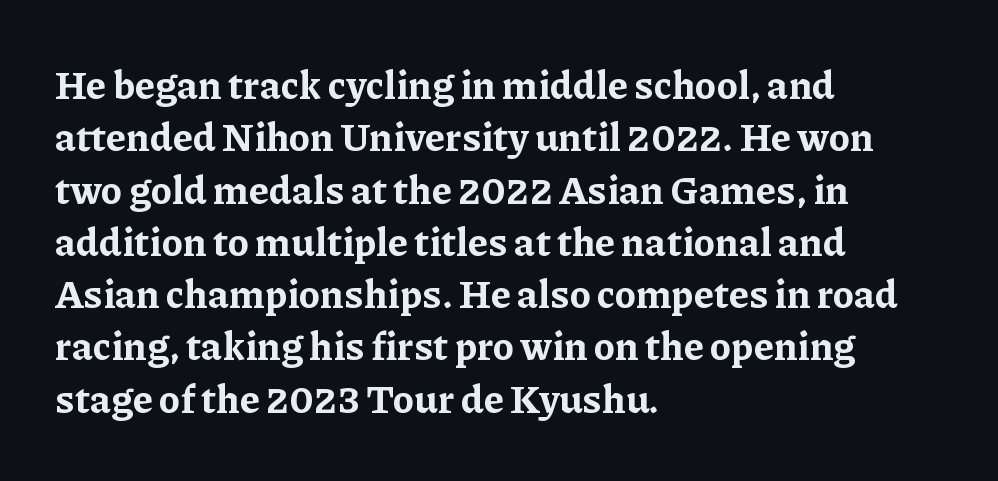
Q: Is the text bold? A: Yes.
Q: Is the text italic (slanted)? A: No, it is upright.
Q: Is the typeface a serif or a sans-serif typeface? A: Serif.
Q: Is the text underlined? A: No.
Q: How is the paragraph aligned? A: Left-aligned.
Q: Is the spacing between letters normal or unusually wide? A: Normal.
Q: Is the spacing between lines tight, normal or loose? A: Normal.
Q: Width (condensed, normal, or wide)? A: Normal.
Q: Stroke contrast? A: Low.
Q: x-height? A: Medium.
Q: Monospaced? A: No.
